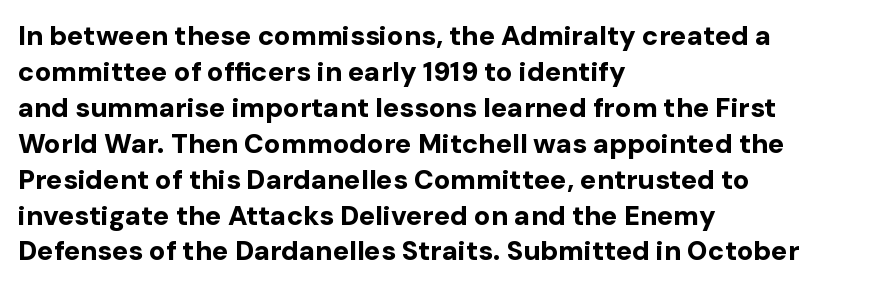
Q: Is the text bold? A: Yes.
Q: Is the text italic (slanted)? A: No, it is upright.
Q: Is the text underlined? A: No.
Q: How is the paragraph aligned? A: Left-aligned.
Q: Is the spacing between letters normal or unusually wide? A: Normal.
Q: Is the spacing between lines tight, normal or loose? A: Normal.
